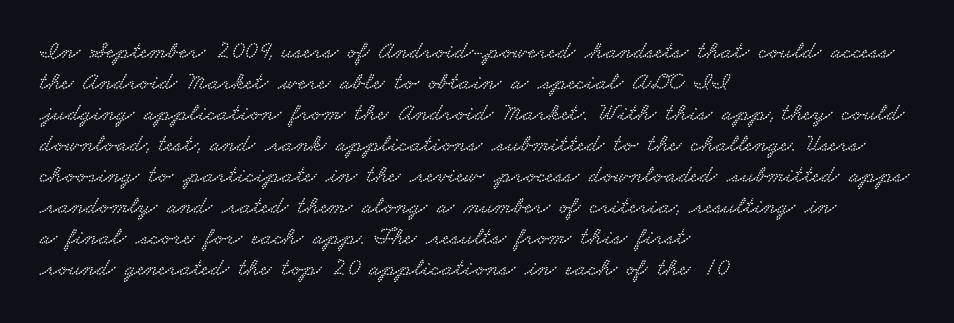
The image shows 25 px text type; set left-aligned, line spacing 1.24x, normal letter spacing, not underlined.
